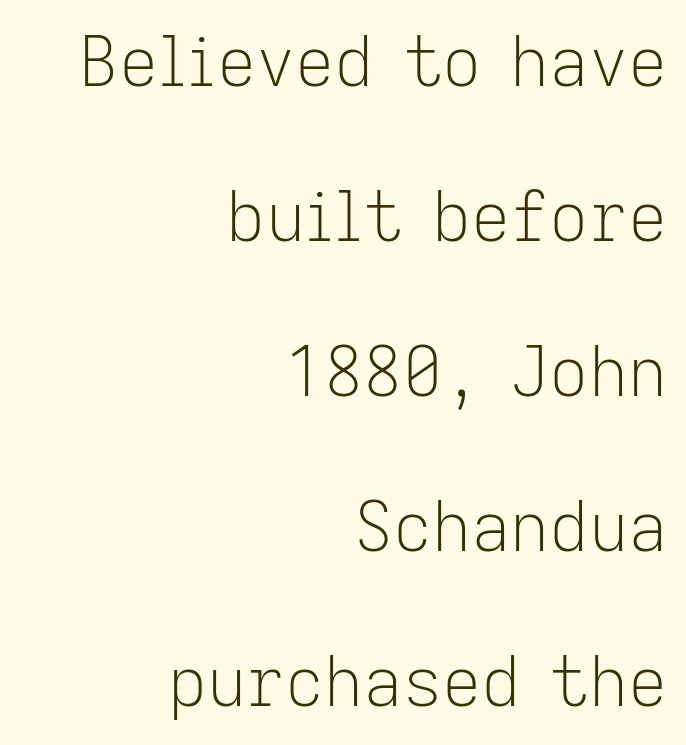
Widely set lines give the paragraph a tall, airy silhouette. The weight would be labelled regular, book, light, or lighter still. Are there feet on the stems? There aren't — it's a sans. Unlike italic type, these characters show no tilt at all. The zone under the glyphs is completely vacant.
